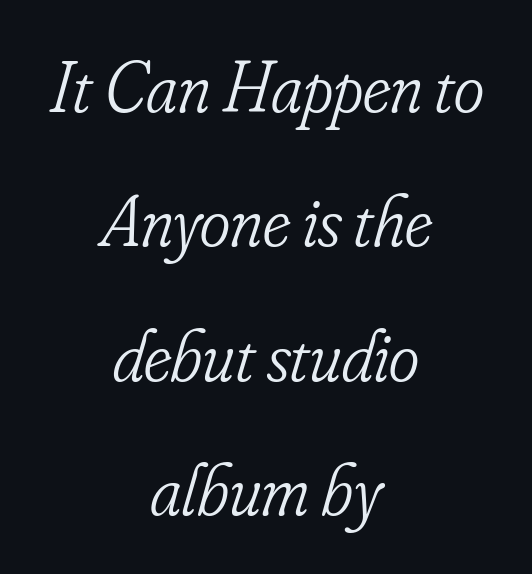
The image shows 73 px light, condensed serif type, italic (leaning right); set centered, line spacing 1.84x, normal letter spacing, not underlined; low stroke contrast and a small x-height.
